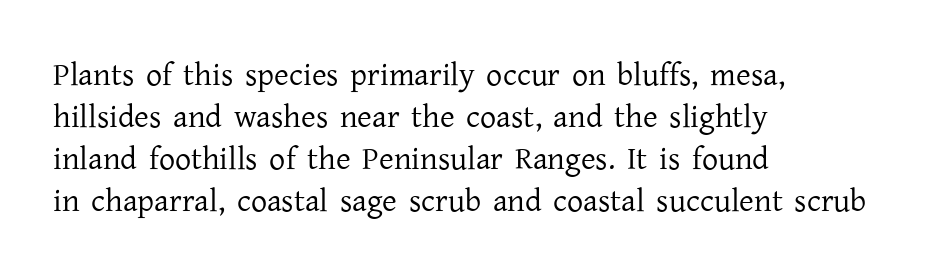
{"serif": "yes", "italic": "no", "bold": "no", "weight": "regular", "width": "normal", "stroke_contrast": "low", "x_height": "medium", "monospaced": "no", "underline": "no", "align": "left", "line_spacing": "normal", "line_spacing_ratio": 1.31, "letter_spacing": "normal", "letter_spacing_em": 0.0, "glyph_px": 32}
